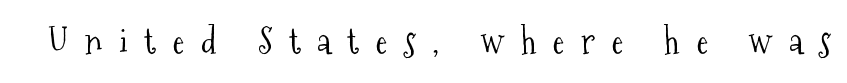
Q: Is the text bold? A: No.
Q: Is the text italic (slanted)? A: No, it is upright.
Q: Is the typeface a serif or a sans-serif typeface? A: Serif.
Q: Is the text underlined? A: No.
Q: Is the spacing between letters normal or unusually wide? A: Unusually wide.
Q: Width (condensed, normal, or wide)? A: Condensed.
Q: Stroke contrast? A: Medium.
Q: x-height? A: Medium.
Q: Monospaced? A: No.
